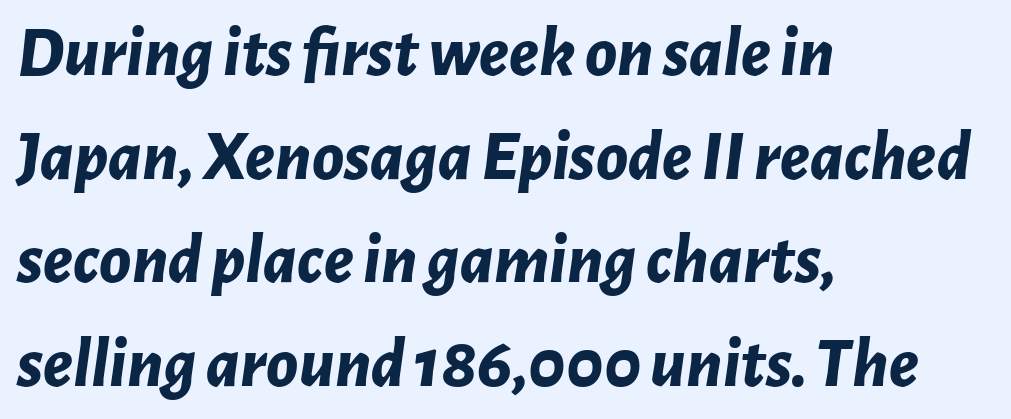
The image shows 72 px bold type, italic (leaning right); set left-aligned, normal line spacing (1.44x), normal letter spacing, not underlined; low stroke contrast and a medium x-height.
